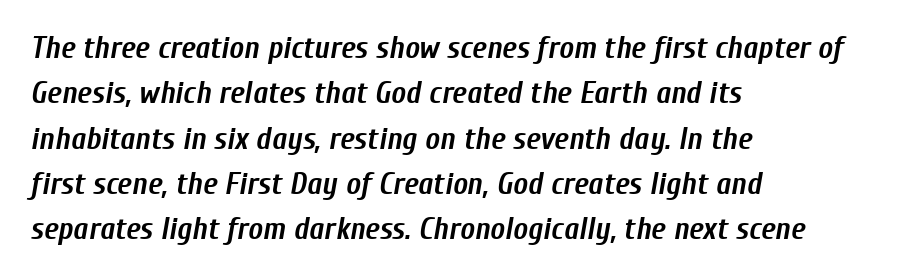
Q: Is the text bold? A: Yes.
Q: Is the text italic (slanted)? A: Yes, it leans right by about 10 degrees.
Q: Is the text underlined? A: No.
Q: How is the paragraph aligned? A: Left-aligned.
Q: Is the spacing between letters normal or unusually wide? A: Normal.
Q: Is the spacing between lines tight, normal or loose? A: Normal.
Q: Width (condensed, normal, or wide)? A: Condensed.
Q: Stroke contrast? A: Low.
Q: x-height? A: Medium.
Q: Monospaced? A: No.
